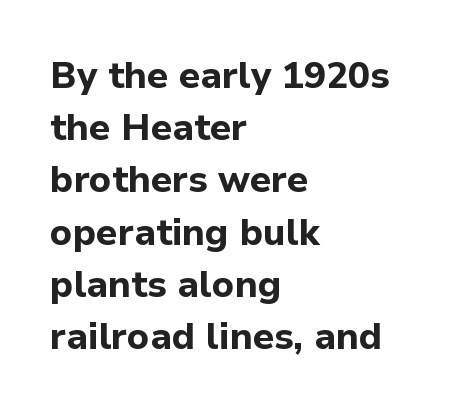
{"serif": "no", "italic": "no", "bold": "yes", "weight": "bold", "width": "normal", "stroke_contrast": "low", "x_height": "medium", "monospaced": "no", "underline": "no", "align": "left", "line_spacing": "normal", "line_spacing_ratio": 1.41, "letter_spacing": "normal", "letter_spacing_em": 0.0, "glyph_px": 37}
